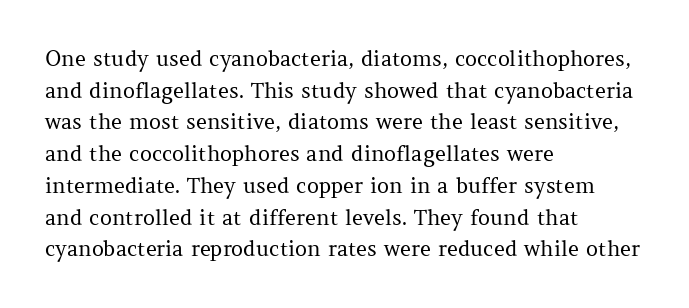
Style check: upright. Leftover space on each line is placed entirely after the last word. The rows are spaced the way most documents space them. The font is comparable to plain body text, perhaps lighter. Honestly, there is no underline to notice here at all. Nobody touched the tracking dial on this one.
